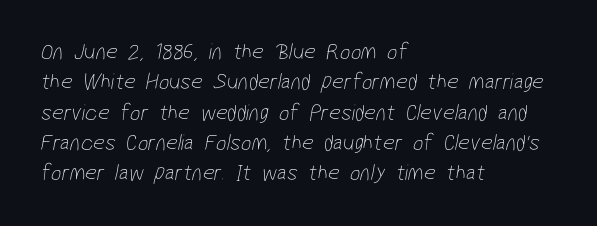
{"bold": "no", "underline": "no", "align": "left", "line_spacing": "normal", "line_spacing_ratio": 1.32, "letter_spacing": "normal", "letter_spacing_em": 0.0, "glyph_px": 23}
